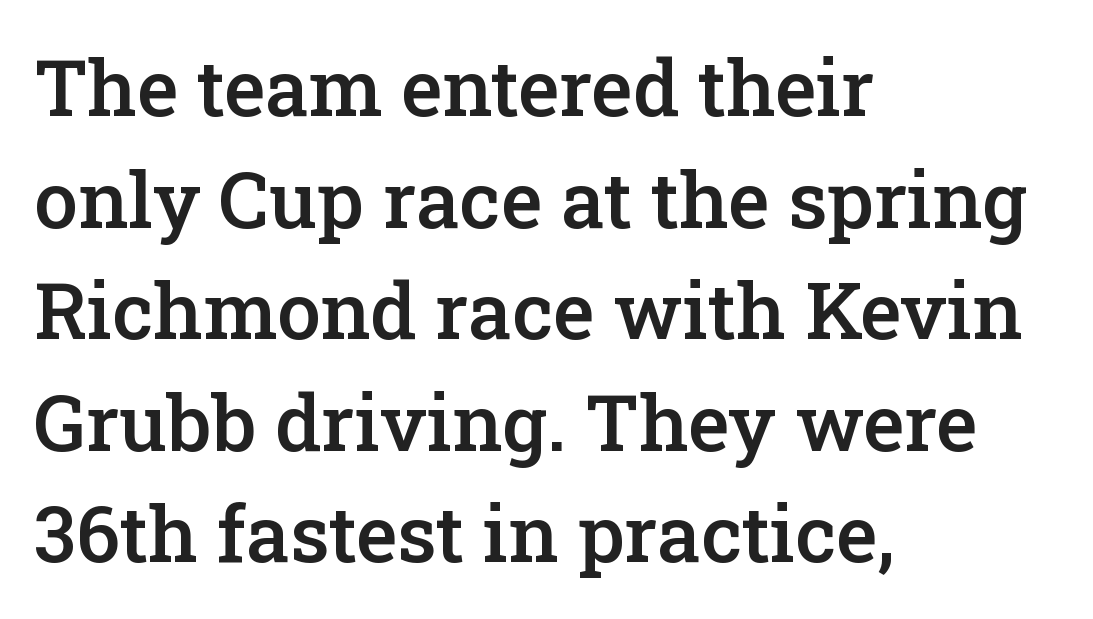
The image shows 78 px semibold serif type, upright; set left-aligned, normal line spacing (1.43x), normal letter spacing, not underlined; low stroke contrast and a medium x-height.
